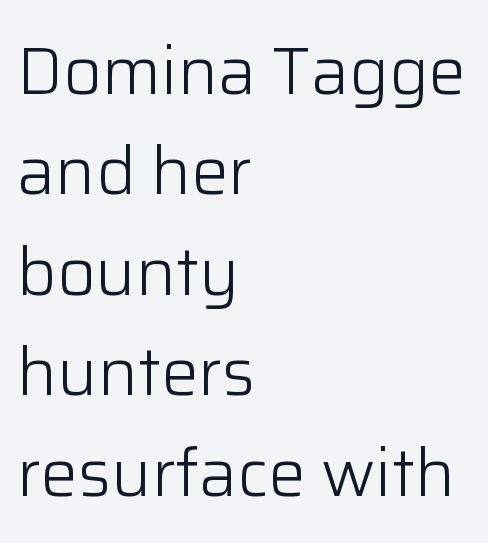
Look at the bottom of the vertical strokes: they stop flat, with no serifs. The weight would be labelled regular, book, light, or lighter still. Letter spacing: default. Upright lettering throughout.
